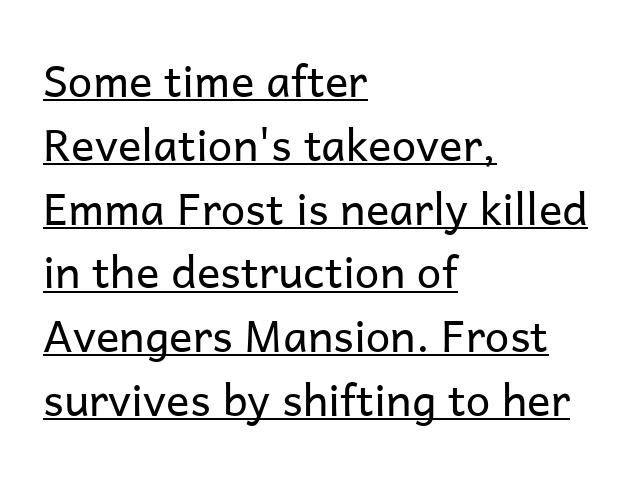
Q: Is the text bold? A: No.
Q: Is the text italic (slanted)? A: No, it is upright.
Q: Is the typeface a serif or a sans-serif typeface? A: Sans-serif.
Q: Is the text underlined? A: Yes.
Q: How is the paragraph aligned? A: Left-aligned.
Q: Is the spacing between letters normal or unusually wide? A: Normal.
Q: Is the spacing between lines tight, normal or loose? A: Normal.
Q: Width (condensed, normal, or wide)? A: Normal.
Q: Stroke contrast? A: Low.
Q: x-height? A: Medium.
Q: Monospaced? A: No.
